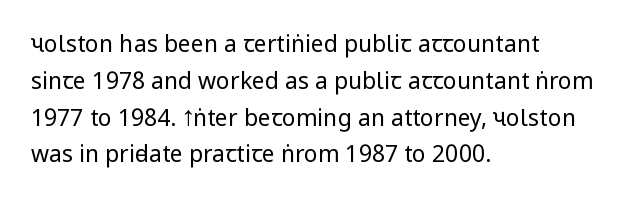
{"italic": "no", "bold": "no", "underline": "no", "align": "left", "line_spacing": "normal", "line_spacing_ratio": 1.6, "letter_spacing": "normal", "letter_spacing_em": 0.0, "glyph_px": 23}
